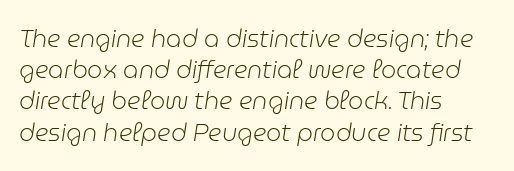
{"italic": "yes", "lean": "right", "slant_degrees": 9, "bold": "no", "underline": "no", "align": "left", "line_spacing": "normal", "line_spacing_ratio": 1.3, "letter_spacing": "normal", "letter_spacing_em": 0.0, "glyph_px": 24}
